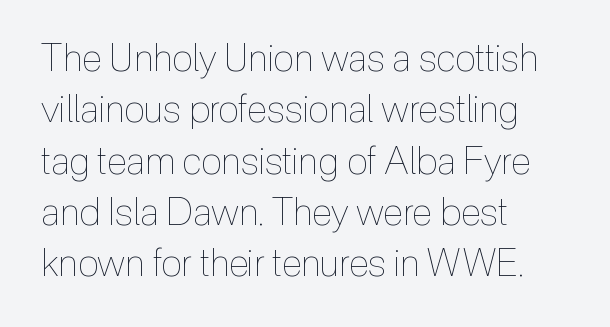
{"italic": "no", "bold": "no", "weight": "thin", "width": "condensed", "x_height": "medium", "monospaced": "no", "underline": "no", "align": "left", "line_spacing": "normal", "line_spacing_ratio": 1.35, "letter_spacing": "normal", "letter_spacing_em": 0.0, "glyph_px": 38}
